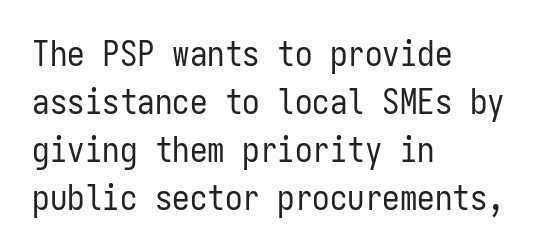
Q: Is the text bold? A: No.
Q: Is the text italic (slanted)? A: No, it is upright.
Q: Is the typeface a serif or a sans-serif typeface? A: Sans-serif.
Q: Is the text underlined? A: No.
Q: How is the paragraph aligned? A: Left-aligned.
Q: Is the spacing between letters normal or unusually wide? A: Normal.
Q: Is the spacing between lines tight, normal or loose? A: Normal.
Q: Width (condensed, normal, or wide)? A: Condensed.
Q: Stroke contrast? A: Low.
Q: x-height? A: Medium.
Q: Monospaced? A: Yes.
